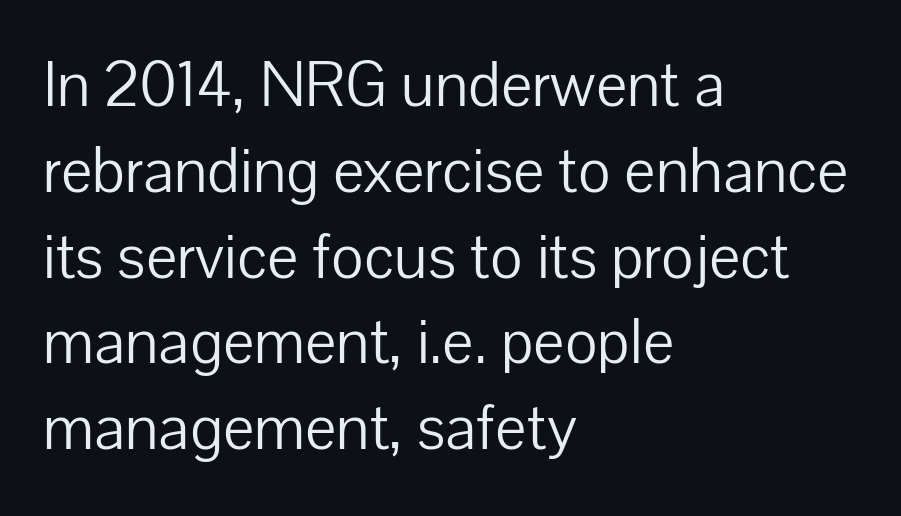
Q: Is the text bold? A: No.
Q: Is the text italic (slanted)? A: No, it is upright.
Q: Is the typeface a serif or a sans-serif typeface? A: Sans-serif.
Q: Is the text underlined? A: No.
Q: How is the paragraph aligned? A: Left-aligned.
Q: Is the spacing between letters normal or unusually wide? A: Normal.
Q: Is the spacing between lines tight, normal or loose? A: Normal.
Q: Width (condensed, normal, or wide)? A: Normal.
Q: Stroke contrast? A: Low.
Q: x-height? A: Medium.
Q: Monospaced? A: No.
